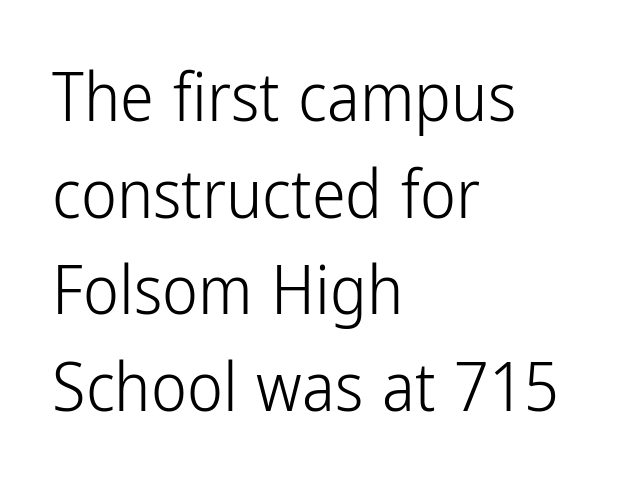
The image shows 68 px light, condensed sans-serif type, upright; set left-aligned, normal line spacing (1.42x), normal letter spacing, not underlined; low stroke contrast and a medium x-height.
